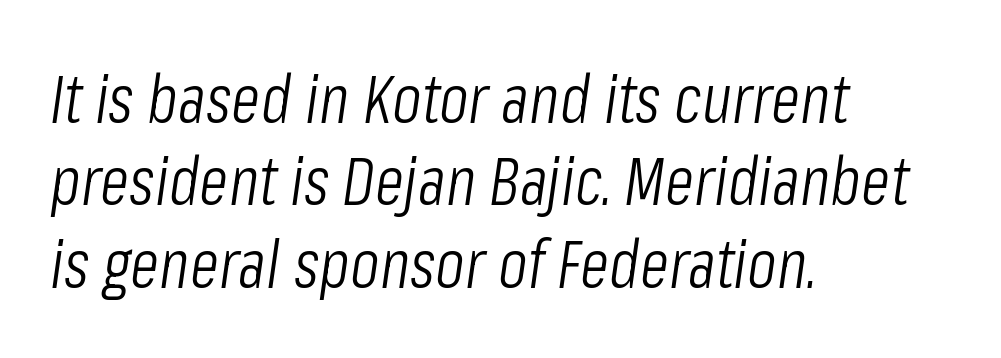
{"italic": "yes", "lean": "right", "slant_degrees": 8, "bold": "no", "weight": "light", "width": "condensed", "stroke_contrast": "low", "x_height": "medium", "monospaced": "no", "underline": "no", "align": "left", "line_spacing_ratio": 1.21, "letter_spacing": "normal", "letter_spacing_em": 0.0, "glyph_px": 68}
